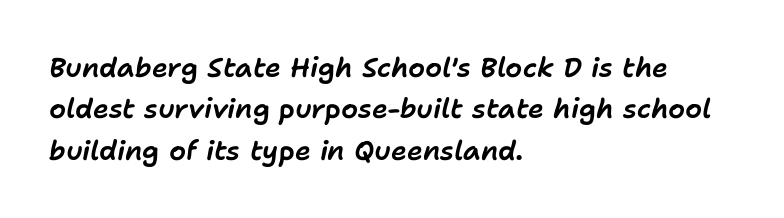
Vertically, the passage feels balanced, rows spaced as you'd expect. Has an underline been added? It has not. The passage shown has conventional tracking throughout. Posture: slanted.
